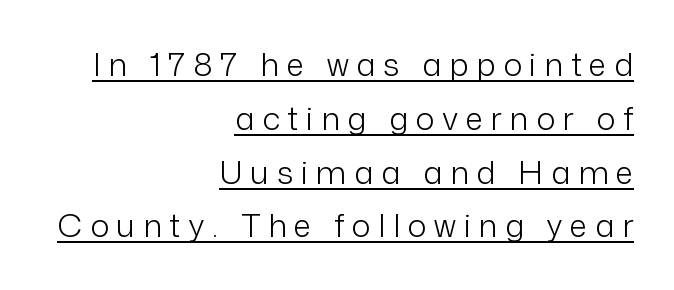
The image shows 32 px light sans-serif type, upright; set right-aligned, normal line spacing (1.68x), unusually wide letter spacing (+0.24 em), underlined; low stroke contrast and a medium x-height.
